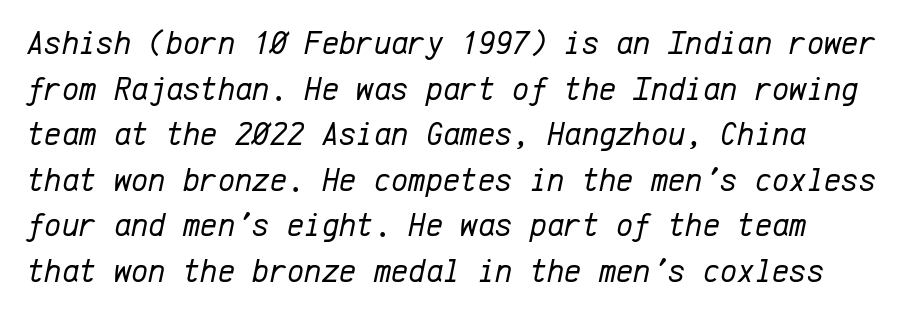
{"italic": "yes", "lean": "right", "slant_degrees": 12, "bold": "no", "weight": "regular", "width": "normal", "stroke_contrast": "low", "x_height": "medium", "monospaced": "yes", "underline": "no", "line_spacing": "normal", "line_spacing_ratio": 1.38, "letter_spacing": "normal", "letter_spacing_em": 0.0, "glyph_px": 33}
